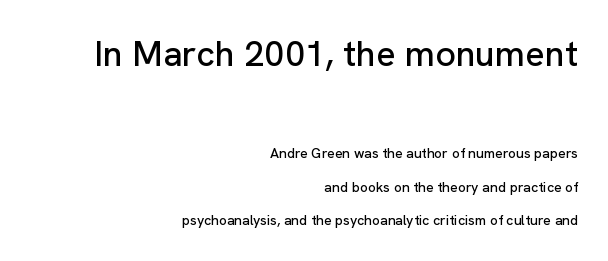
The image shows 36 px sans-serif type, upright; set right-aligned, loose line spacing (2.38x), normal letter spacing, not underlined; the first (top) block is 2.57x larger; low stroke contrast and a medium x-height.
